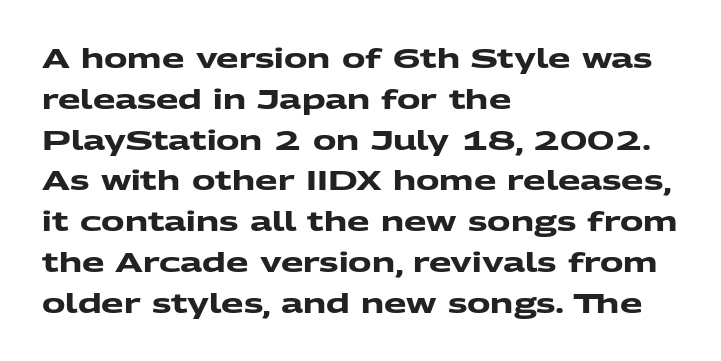
The image shows 26 px bold type; set left-aligned, normal line spacing (1.57x), normal letter spacing, not underlined.
